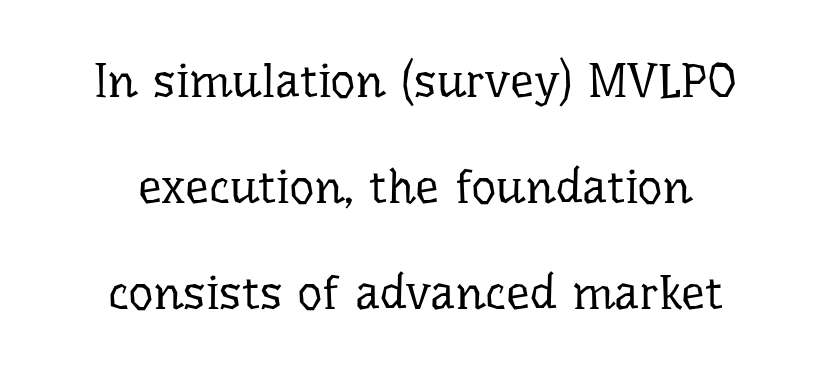
The image shows 48 px regular-weight serif type, upright; set centered, loose line spacing (2.21x), normal letter spacing, not underlined; low stroke contrast and a medium x-height.
